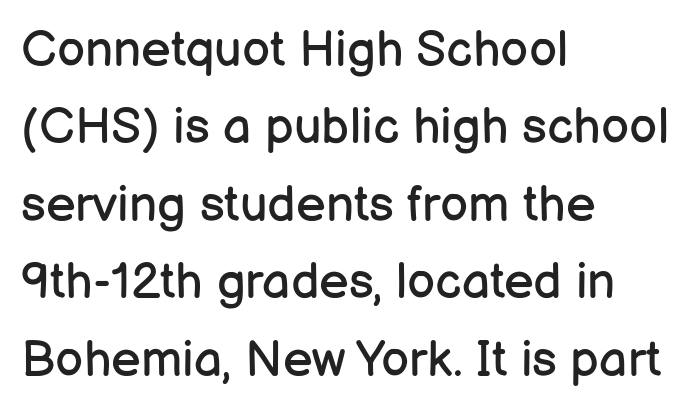
Serifs: no, the terminals of the letterforms are clean. Letters have the restrained weight of plain body copy at most. Do the characters align in a grid? No, the font is proportional. Notice how descenders clear the ascenders below comfortably — that's standard leading.
